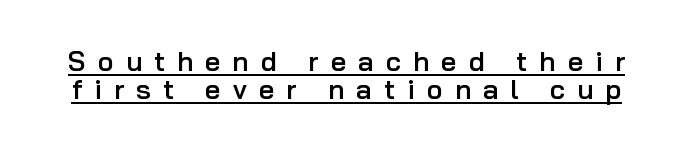
Q: Is the text bold? A: Semi-bold.
Q: Is the text italic (slanted)? A: No, it is upright.
Q: Is the text underlined? A: Yes.
Q: Is the spacing between letters normal or unusually wide? A: Unusually wide.
Q: Is the spacing between lines tight, normal or loose? A: Tight.
